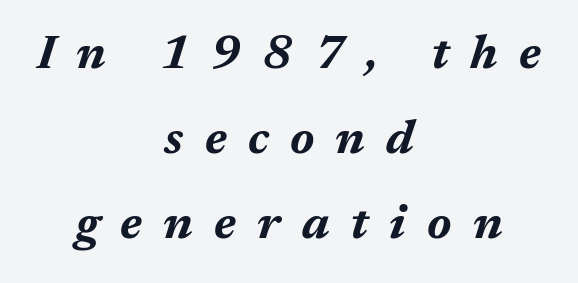
Q: Is the text bold? A: Yes.
Q: Is the text italic (slanted)? A: Yes, it leans right by about 17 degrees.
Q: Is the text underlined? A: No.
Q: How is the paragraph aligned? A: Centered.
Q: Is the spacing between letters normal or unusually wide? A: Unusually wide.
Q: Width (condensed, normal, or wide)? A: Normal.
Q: Stroke contrast? A: Medium.
Q: x-height? A: Medium.
Q: Monospaced? A: No.
